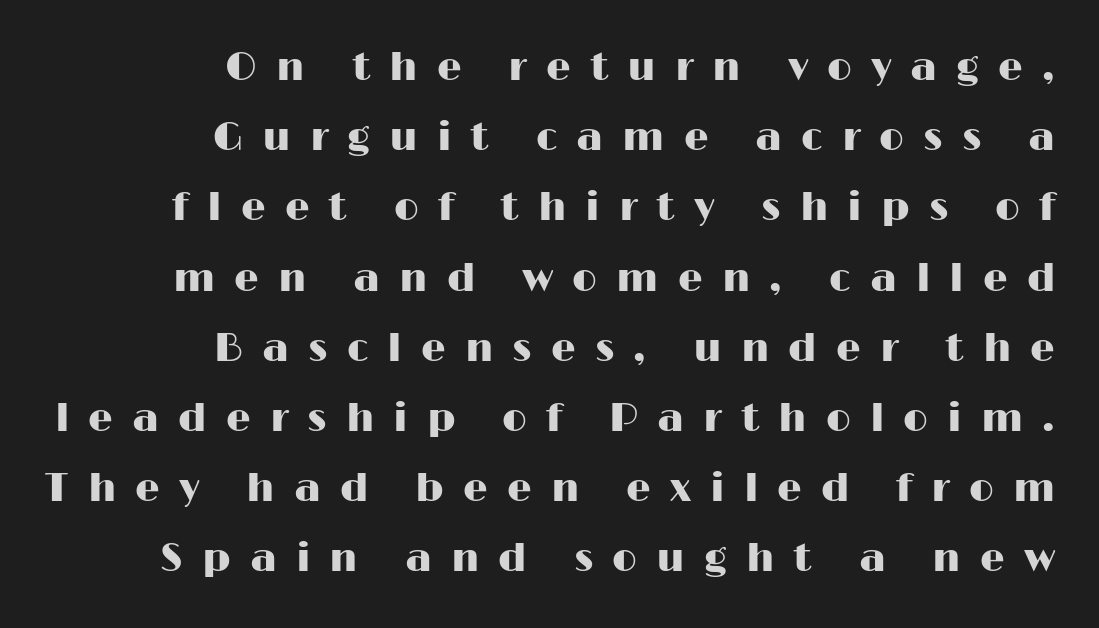
The image shows 39 px wide sans-serif type, upright; set right-aligned, line spacing 1.8x, unusually wide letter spacing (+0.49 em), not underlined; high stroke contrast and a medium x-height.
